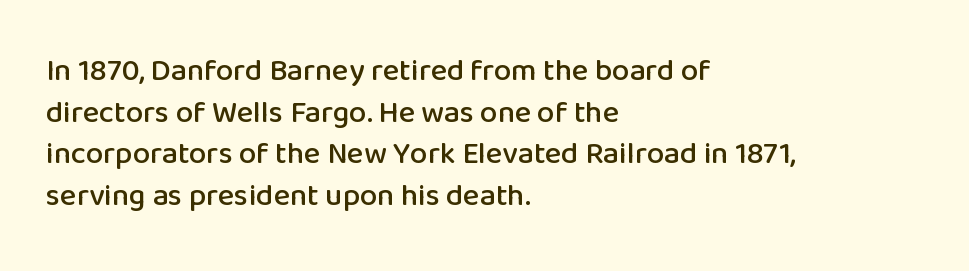
{"serif": "no", "italic": "no", "width": "normal", "stroke_contrast": "low", "x_height": "medium", "monospaced": "no", "underline": "no", "align": "left", "line_spacing": "normal", "line_spacing_ratio": 1.34, "letter_spacing": "normal", "letter_spacing_em": 0.0, "glyph_px": 31}
